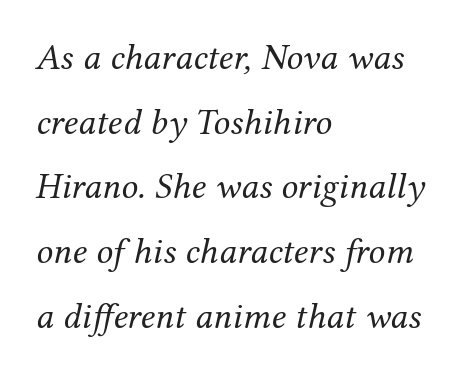
The image shows 37 px regular-weight serif type, italic (leaning right); set left-aligned, line spacing 1.75x, normal letter spacing, not underlined; medium stroke contrast and a medium x-height.
